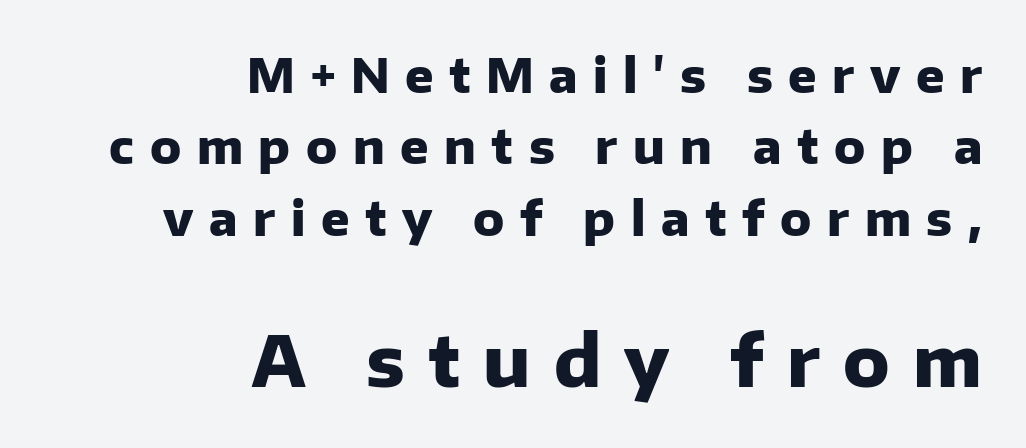
The image shows 70 px heavy sans-serif type, upright; set right-aligned, normal line spacing (1.52x), unusually wide letter spacing (+0.33 em), not underlined; the second (bottom) block is 1.49x larger; low stroke contrast and a medium x-height.
